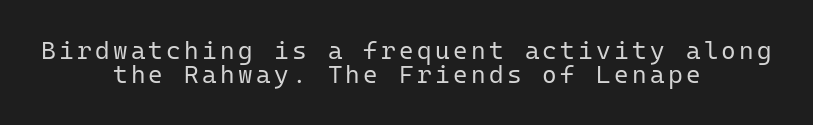
The image shows 25 px text type, upright; set centered, tight line spacing (0.97x), not underlined.
